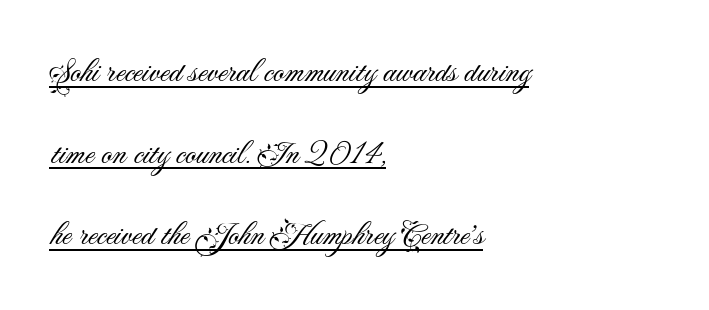
Q: Is the text bold? A: No.
Q: Is the text italic (slanted)? A: Yes.
Q: Is the typeface a serif or a sans-serif typeface? A: Sans-serif.
Q: Is the text underlined? A: Yes.
Q: How is the paragraph aligned? A: Left-aligned.
Q: Is the spacing between letters normal or unusually wide? A: Normal.
Q: Is the spacing between lines tight, normal or loose? A: Loose.
Q: Width (condensed, normal, or wide)? A: Normal.
Q: Stroke contrast? A: Medium.
Q: x-height? A: Small.
Q: Monospaced? A: No.
